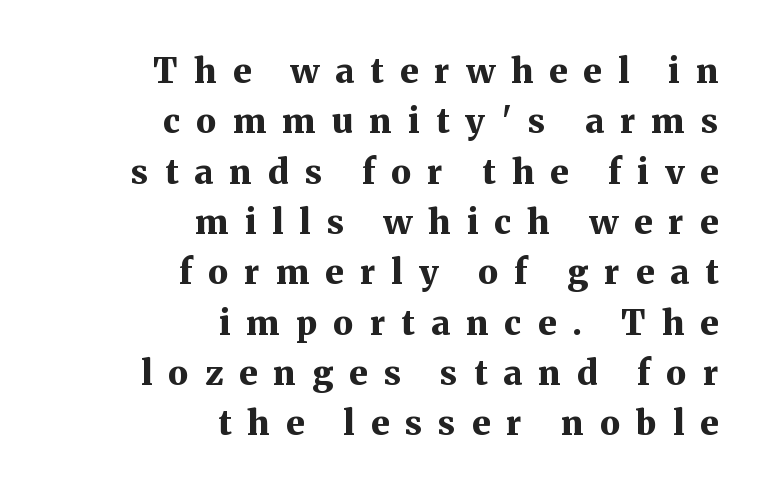
Q: Is the text bold? A: Yes.
Q: Is the text italic (slanted)? A: No, it is upright.
Q: Is the typeface a serif or a sans-serif typeface? A: Serif.
Q: Is the text underlined? A: No.
Q: How is the paragraph aligned? A: Right-aligned.
Q: Is the spacing between letters normal or unusually wide? A: Unusually wide.
Q: Is the spacing between lines tight, normal or loose? A: Normal.
Q: Width (condensed, normal, or wide)? A: Normal.
Q: Stroke contrast? A: Medium.
Q: x-height? A: Medium.
Q: Monospaced? A: No.
